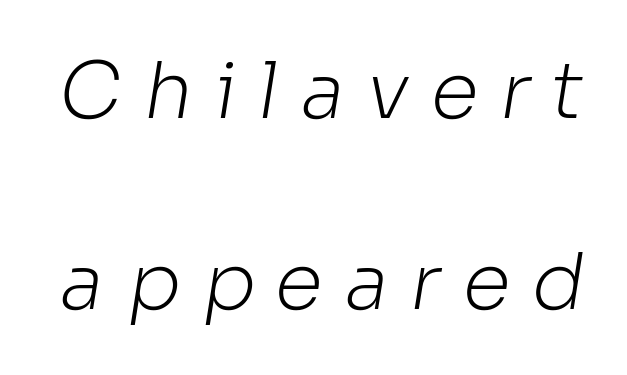
The image shows 78 px light sans-serif type; set loose line spacing (2.45x), unusually wide letter spacing (+0.28 em), not underlined; low stroke contrast and a medium x-height.
